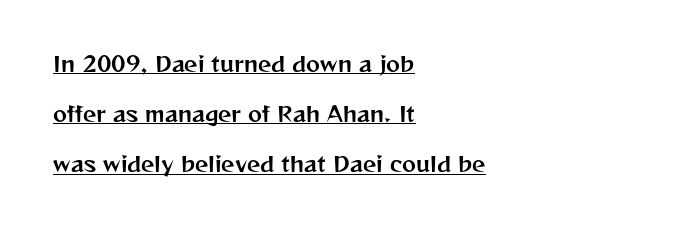
The image shows 21 px text type, upright; set left-aligned, loose line spacing (2.39x), normal letter spacing, underlined.
